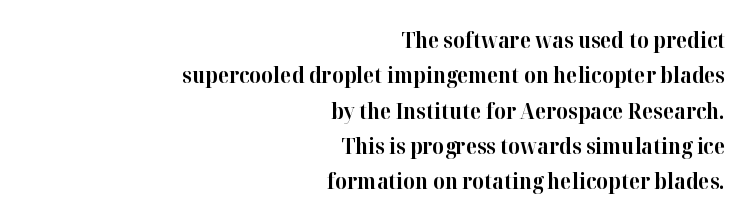
The horizontal fit of the characters is conventional and even. Quick note: interline space is typical. The foot of each line stays bare and open. Right-aligned paragraph, ragged on the left. Heavy-handed strokes throughout: this text is bold. You can tell it's not italic because the verticals are truly vertical.
